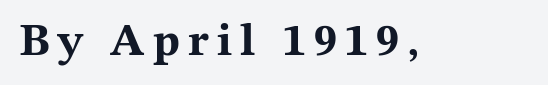
The image shows 46 px bold, wide serif type, upright; set not underlined; medium stroke contrast and a medium x-height.
